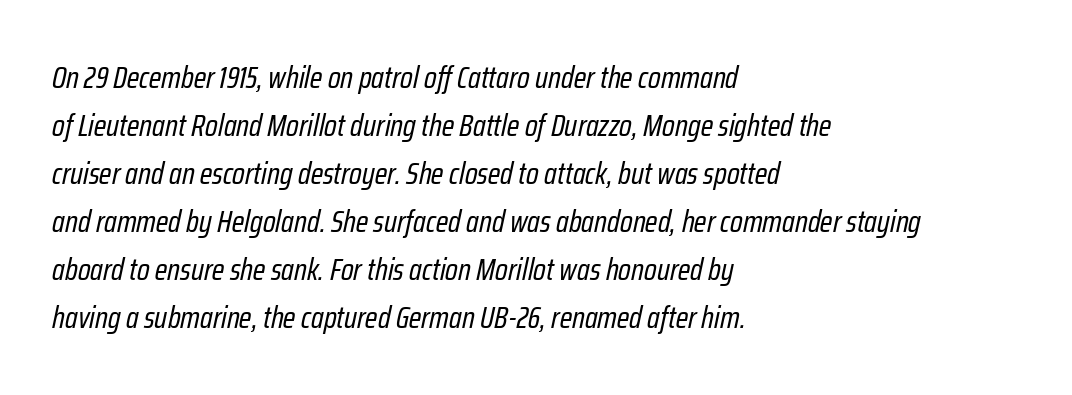
{"italic": "yes", "lean": "right", "slant_degrees": 12, "bold": "no", "weight": "regular", "width": "condensed", "stroke_contrast": "low", "x_height": "medium", "monospaced": "no", "underline": "no", "align": "left", "line_spacing": "normal", "line_spacing_ratio": 1.55, "letter_spacing": "normal", "letter_spacing_em": 0.0, "glyph_px": 31}
